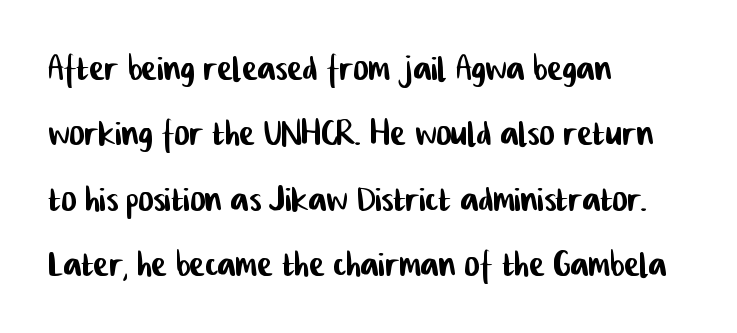
{"serif": "no", "width": "condensed", "stroke_contrast": "low", "x_height": "medium", "monospaced": "no", "underline": "no", "align": "left", "line_spacing": "normal", "line_spacing_ratio": 1.42, "letter_spacing": "normal", "letter_spacing_em": 0.0, "glyph_px": 46}
